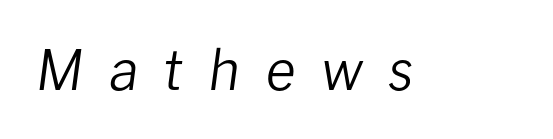
The image shows 55 px regular-weight type, italic (leaning right); set unusually wide letter spacing (+0.46 em), not underlined; low stroke contrast and a medium x-height.
